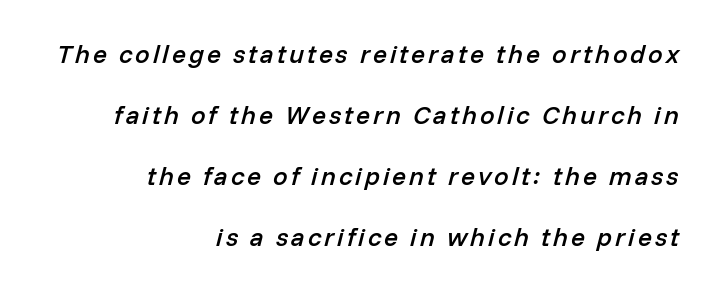
{"italic": "yes", "lean": "right", "slant_degrees": 14, "bold": "semi", "underline": "no", "align": "right", "line_spacing": "loose", "line_spacing_ratio": 2.34, "glyph_px": 26}
